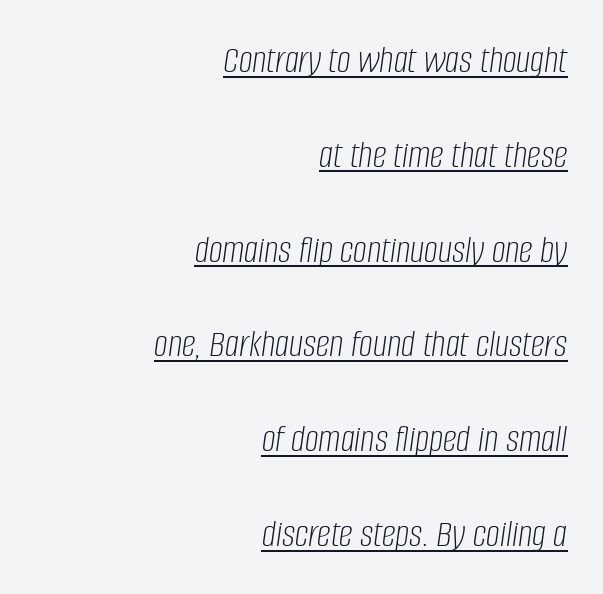
The image shows 39 px light, condensed type, italic (leaning right); set right-aligned, loose line spacing (2.43x), normal letter spacing, underlined; low stroke contrast and a large x-height.
